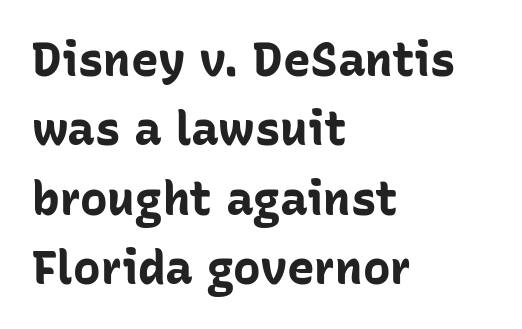
{"serif": "no", "italic": "no", "bold": "yes", "weight": "bold", "width": "normal", "stroke_contrast": "low", "x_height": "medium", "monospaced": "no", "underline": "no", "align": "left", "line_spacing": "normal", "line_spacing_ratio": 1.51, "letter_spacing": "normal", "letter_spacing_em": 0.0, "glyph_px": 46}
